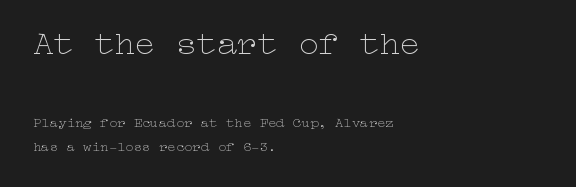
The typesetter chose a ragged-right arrangement here. The rows are spaced the way most documents space them. This rendering leaves character spacing at its baseline value. Quick note: underline off.
